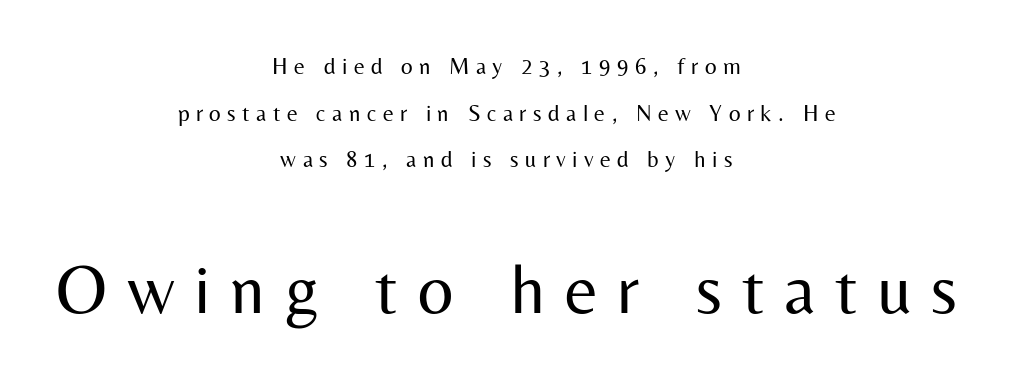
Each stroke keeps to a modest, everyday thickness or less. Tall strokes in this sample are plumb rather than angled. Do the characters align in a grid? No, the font is proportional. Stroke terminals: plain, sans-serif. Descender tails drop into unmarked territory. Baseline-to-baseline distance is far greater than the letter height.
